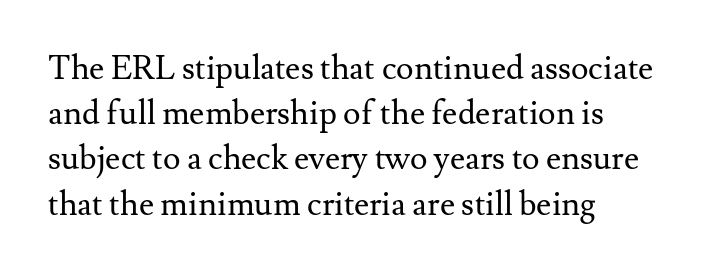
Q: Is the text bold? A: No.
Q: Is the text italic (slanted)? A: No, it is upright.
Q: Is the typeface a serif or a sans-serif typeface? A: Serif.
Q: Is the text underlined? A: No.
Q: How is the paragraph aligned? A: Left-aligned.
Q: Is the spacing between letters normal or unusually wide? A: Normal.
Q: Is the spacing between lines tight, normal or loose? A: Normal.
Q: Width (condensed, normal, or wide)? A: Normal.
Q: Stroke contrast? A: Medium.
Q: x-height? A: Small.
Q: Monospaced? A: No.
